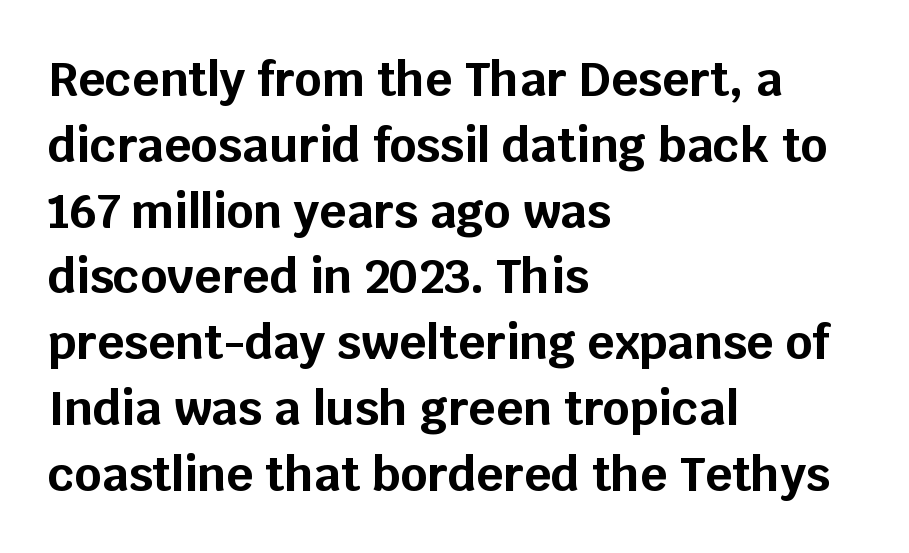
Q: Is the text bold? A: Yes.
Q: Is the text italic (slanted)? A: No, it is upright.
Q: Is the typeface a serif or a sans-serif typeface? A: Sans-serif.
Q: Is the text underlined? A: No.
Q: How is the paragraph aligned? A: Left-aligned.
Q: Is the spacing between letters normal or unusually wide? A: Normal.
Q: Is the spacing between lines tight, normal or loose? A: Normal.
Q: Width (condensed, normal, or wide)? A: Normal.
Q: Stroke contrast? A: Low.
Q: x-height? A: Large.
Q: Monospaced? A: No.
